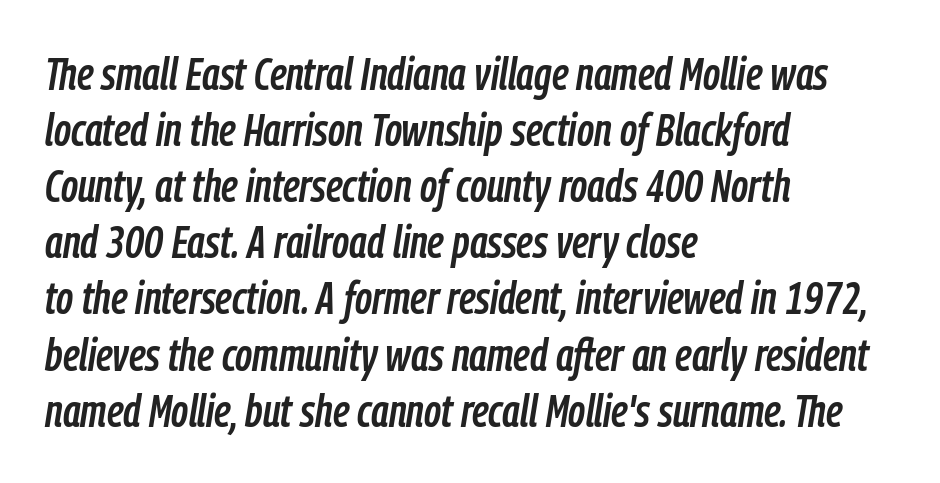
The image shows 46 px condensed type, italic (leaning right); set left-aligned, line spacing 1.22x, normal letter spacing, not underlined; low stroke contrast and a medium x-height.
